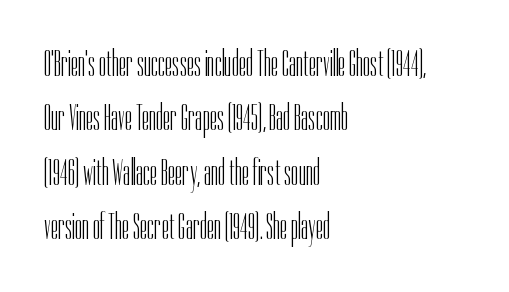
The image shows 37 px light, condensed sans-serif type, upright; set left-aligned, normal line spacing (1.47x), normal letter spacing, not underlined; low stroke contrast and a medium x-height.
